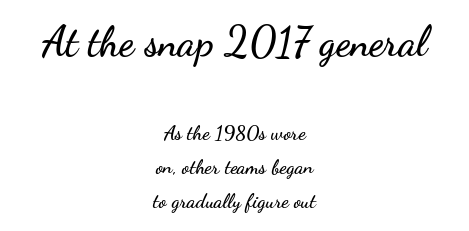
{"serif": "no", "width": "wide", "stroke_contrast": "low", "x_height": "small", "monospaced": "no", "underline": "no", "align": "center", "line_spacing_ratio": 1.71, "letter_spacing": "normal", "letter_spacing_em": 0.0, "larger_block": "first", "size_ratio": 2.05, "glyph_px": 41}
